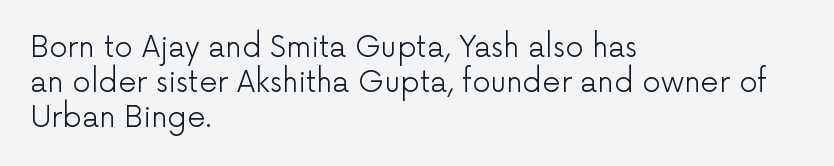
{"serif": "no", "italic": "no", "bold": "no", "weight": "light", "width": "normal", "stroke_contrast": "low", "x_height": "medium", "monospaced": "no", "underline": "no", "align": "left", "line_spacing_ratio": 1.2, "letter_spacing": "normal", "letter_spacing_em": 0.0, "glyph_px": 29}
